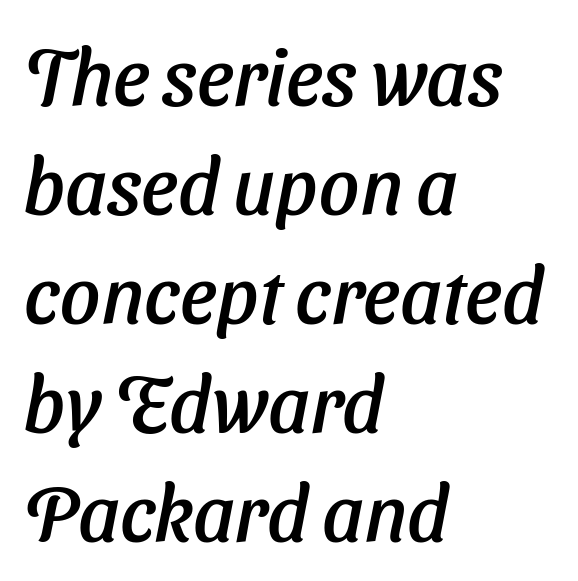
Each row of text sits above clean, open space. One-word summary of the alignment: left. Tracking value appears to be zero — textbook default spacing. Successive baselines arrive at the customary interval. Spacing verdict: proportional, widths tailored to each character.
